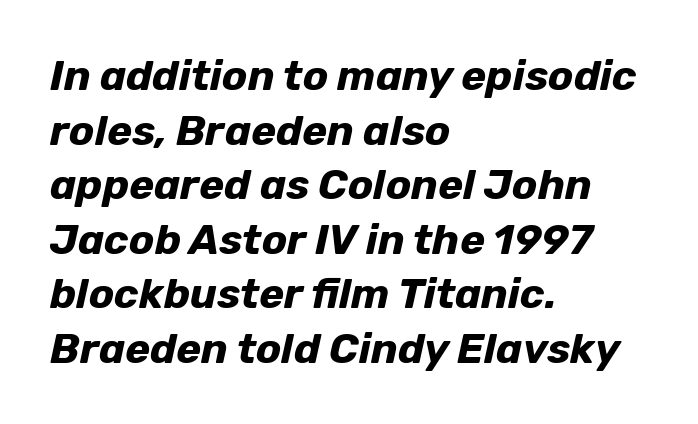
This sample has the flowing, uneven cadence of proportional lettering. The letters sit at their default tracking, neither squeezed nor spread. Rows of type keep a routine distance in the vertical direction. The space beneath each line is pristine and unruled. The glyphs look as if they've been sheared to an angle.
